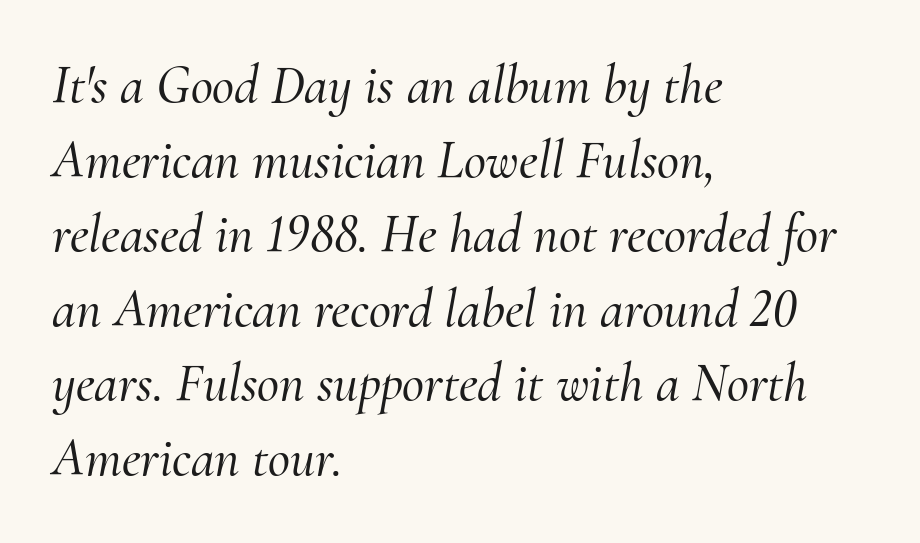
{"serif": "yes", "italic": "yes", "lean": "right", "slant_degrees": 10, "width": "normal", "stroke_contrast": "medium", "x_height": "small", "monospaced": "no", "underline": "no", "align": "left", "line_spacing": "normal", "line_spacing_ratio": 1.38, "letter_spacing": "normal", "letter_spacing_em": 0.0, "glyph_px": 54}
